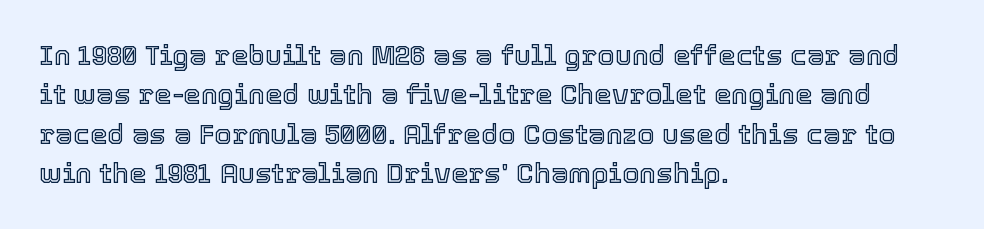
This sample has the flowing, uneven cadence of proportional lettering. Unlike italic type, these characters show no tilt at all. Where is the straight margin? On the left. This rendering leaves character spacing at its baseline value. Only glyphs here, with clear space below each row. Notice how descenders clear the ascenders below comfortably — that's standard leading.
